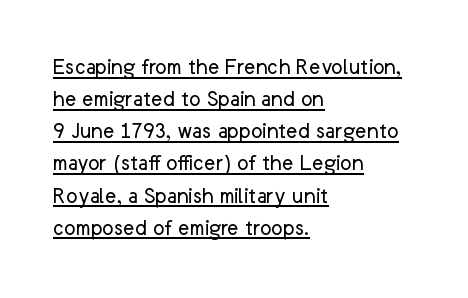
Q: Is the text bold? A: No.
Q: Is the text italic (slanted)? A: No, it is upright.
Q: Is the text underlined? A: Yes.
Q: How is the paragraph aligned? A: Left-aligned.
Q: Is the spacing between letters normal or unusually wide? A: Normal.
Q: Is the spacing between lines tight, normal or loose? A: Normal.
